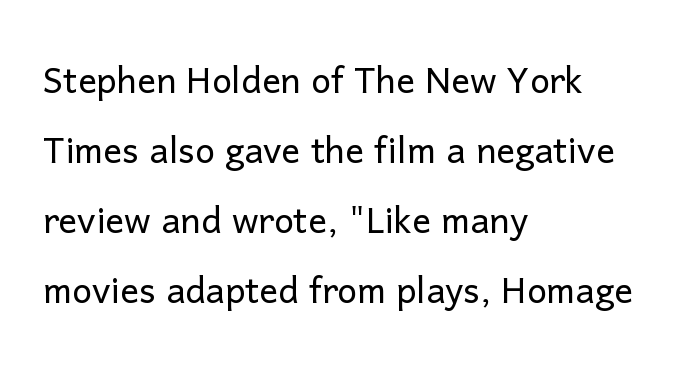
Regarding leading, the lines here are spaced in the standard way. Letterform terminals end flat and unadorned throughout the passage. Every character sits straight up, as roman type does. The rendering uses natural spacing where letterforms have individual widths.
